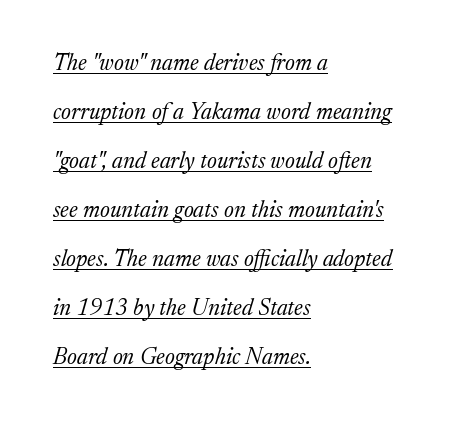
{"italic": "yes", "lean": "right", "slant_degrees": 17, "bold": "no", "underline": "yes", "align": "left", "line_spacing": "loose", "line_spacing_ratio": 2.13, "letter_spacing": "normal", "letter_spacing_em": 0.0, "glyph_px": 23}
